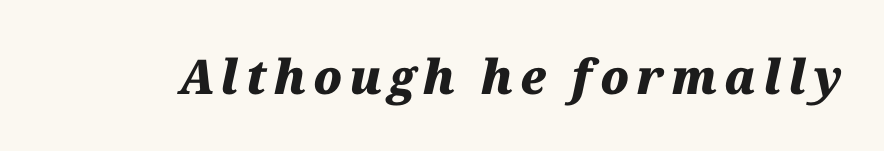
{"italic": "yes", "lean": "right", "slant_degrees": 12, "bold": "yes", "weight": "heavy", "width": "normal", "stroke_contrast": "medium", "x_height": "medium", "monospaced": "no", "underline": "no", "glyph_px": 48}
